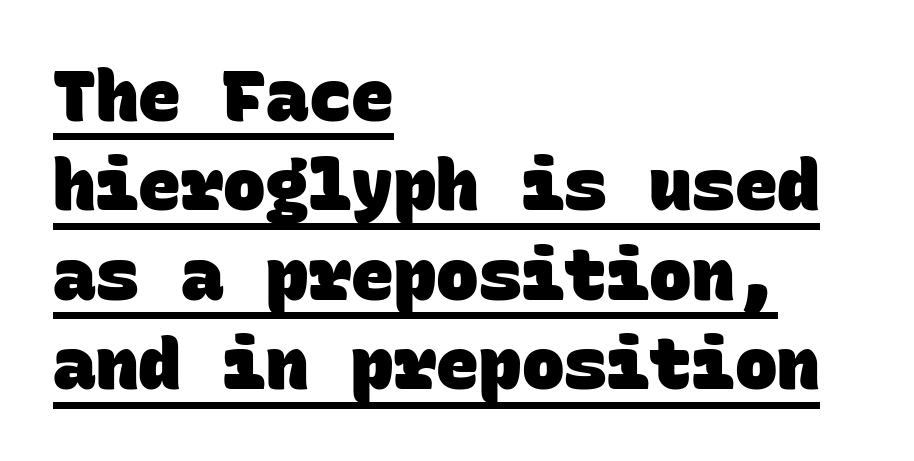
Check the space under the baseline: a stroke is drawn there. The tracking reads as untouched default to a designer's eye. These lines are set flush left with a ragged right edge. This sample has the even, mechanical cadence of fixed-width lettering.
